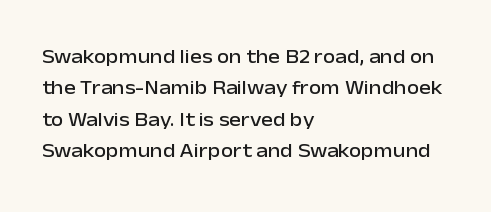
The image shows 20 px text type, upright; set left-aligned, normal line spacing (1.57x), normal letter spacing, not underlined.
